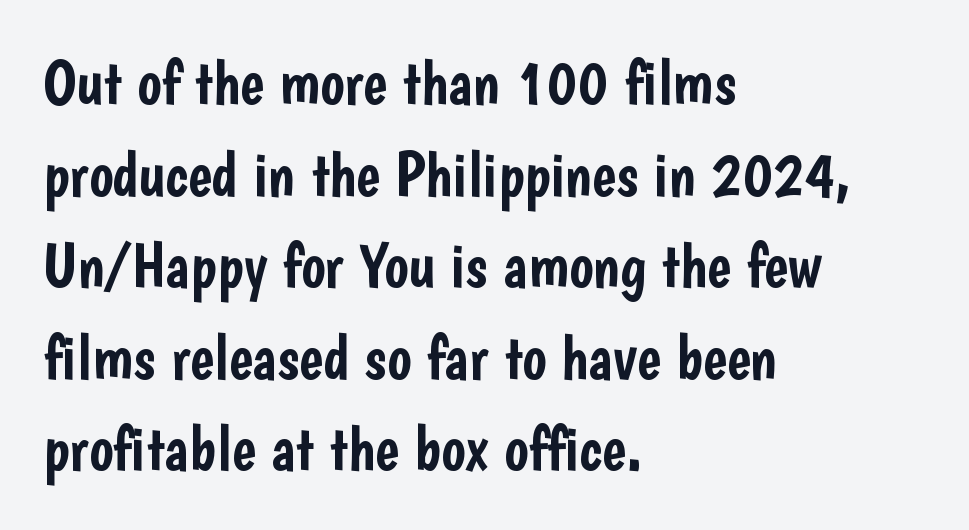
Q: Is the text italic (slanted)? A: No, it is upright.
Q: Is the typeface a serif or a sans-serif typeface? A: Sans-serif.
Q: Is the text underlined? A: No.
Q: How is the paragraph aligned? A: Left-aligned.
Q: Is the spacing between letters normal or unusually wide? A: Normal.
Q: Is the spacing between lines tight, normal or loose? A: Normal.
Q: Width (condensed, normal, or wide)? A: Condensed.
Q: Stroke contrast? A: Low.
Q: x-height? A: Medium.
Q: Monospaced? A: No.
